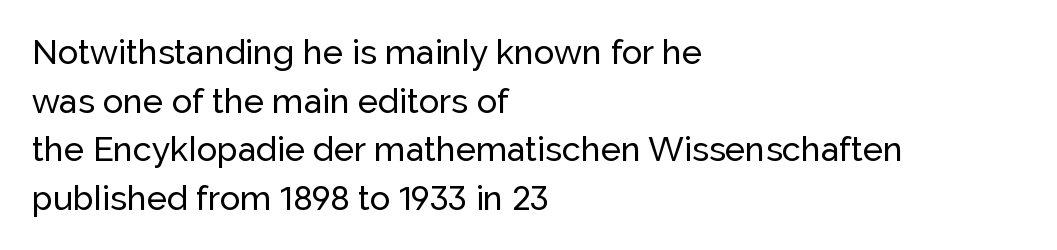
{"serif": "no", "italic": "no", "width": "normal", "stroke_contrast": "low", "x_height": "medium", "monospaced": "no", "underline": "no", "align": "left", "line_spacing": "normal", "line_spacing_ratio": 1.43, "letter_spacing": "normal", "letter_spacing_em": 0.0, "glyph_px": 34}
